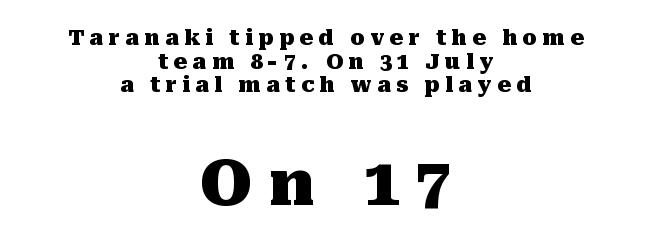
The image shows 63 px heavy serif type, upright; set centered, tight line spacing (1.12x), unusually wide letter spacing (+0.26 em), not underlined; the second (bottom) block is 3.0x larger; medium stroke contrast and a medium x-height.
